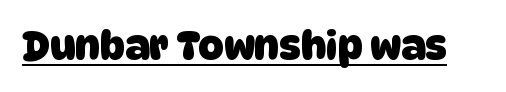
The image shows 39 px heavy sans-serif type; set normal letter spacing, underlined; low stroke contrast and a large x-height.
